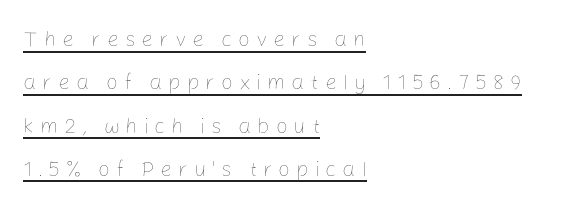
Q: Is the text bold? A: No.
Q: Is the text italic (slanted)? A: No, it is upright.
Q: Is the text underlined? A: Yes.
Q: How is the paragraph aligned? A: Left-aligned.
Q: Is the spacing between letters normal or unusually wide? A: Unusually wide.
Q: Is the spacing between lines tight, normal or loose? A: Loose.
